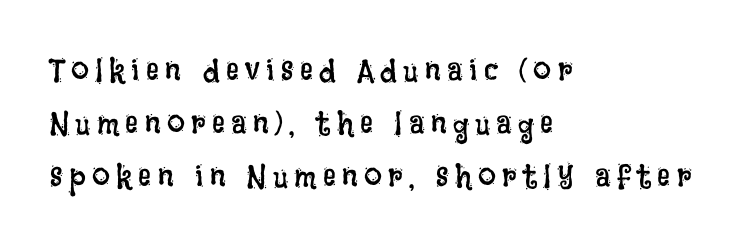
The image shows 32 px regular-weight, condensed type, upright; set left-aligned, normal line spacing (1.66x), unusually wide letter spacing (+0.2 em), not underlined; low stroke contrast and a large x-height.
